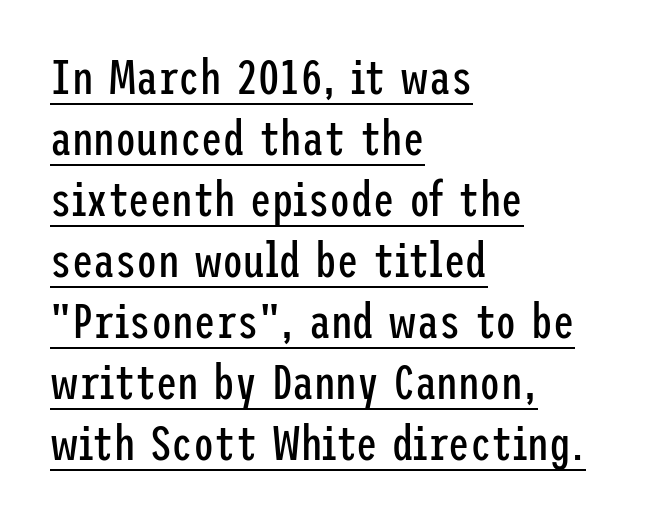
Students, note that the glyphs here touch the page at normal intervals. The designer went with a sans here, leaving each stem footless. Evenly set lines give the paragraph a standard silhouette. These lines stack with their left ends in a neat column. Has an underline been added? It has.
